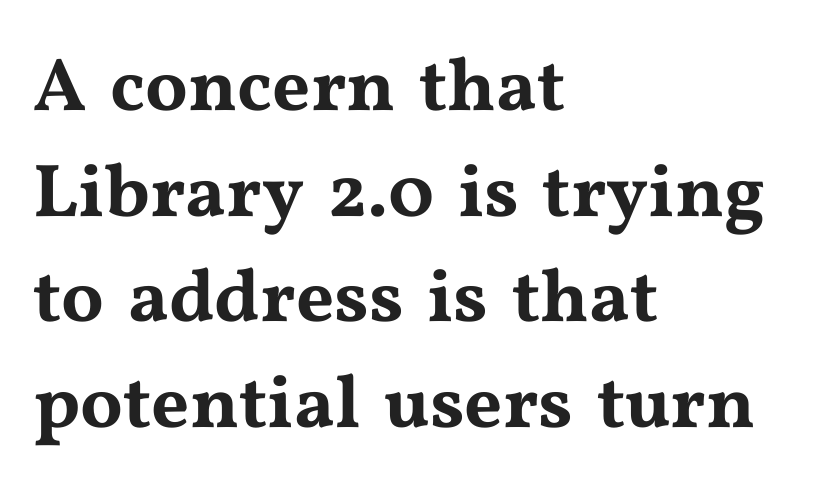
{"serif": "yes", "italic": "no", "width": "wide", "stroke_contrast": "medium", "x_height": "medium", "monospaced": "no", "underline": "no", "align": "left", "line_spacing": "normal", "line_spacing_ratio": 1.41, "letter_spacing": "normal", "letter_spacing_em": 0.0, "glyph_px": 75}
